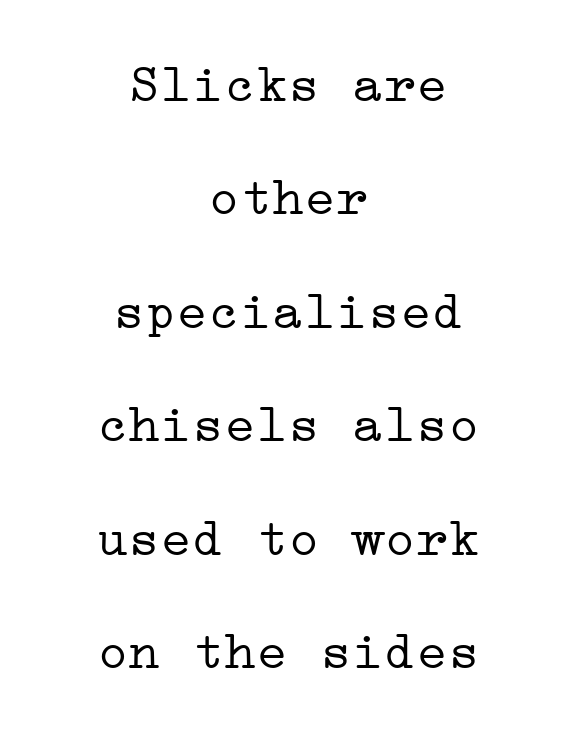
{"serif": "yes", "italic": "no", "bold": "no", "weight": "light", "width": "wide", "stroke_contrast": "low", "x_height": "medium", "underline": "no", "align": "center", "line_spacing": "loose", "line_spacing_ratio": 2.14, "letter_spacing": "normal", "letter_spacing_em": 0.0, "glyph_px": 53}
